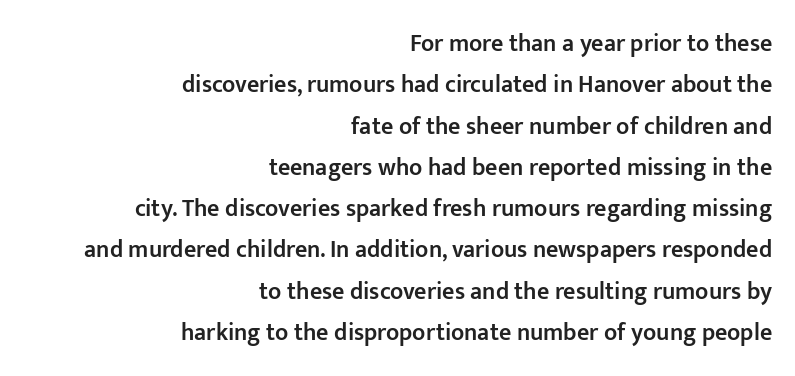
Q: Is the text bold? A: Semi-bold.
Q: Is the text italic (slanted)? A: No, it is upright.
Q: Is the text underlined? A: No.
Q: How is the paragraph aligned? A: Right-aligned.
Q: Is the spacing between letters normal or unusually wide? A: Normal.
